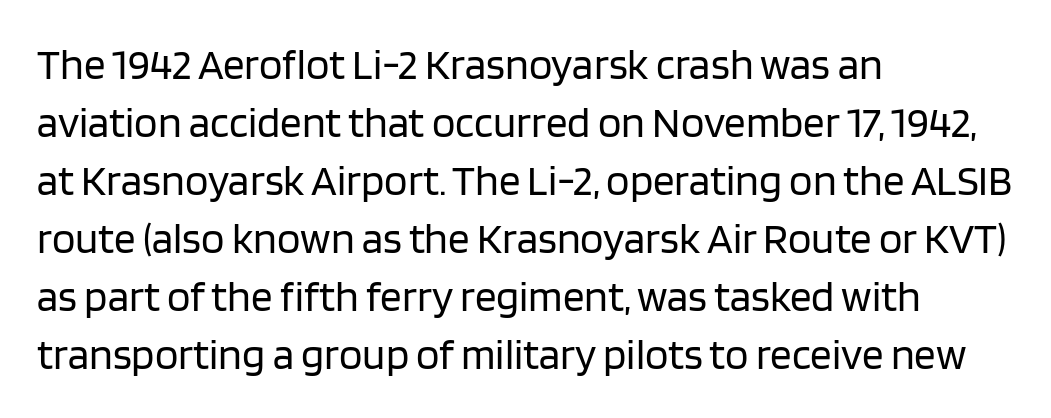
The image shows 43 px regular-weight sans-serif type, upright; set left-aligned, normal line spacing (1.35x), normal letter spacing, not underlined; low stroke contrast and a large x-height.
